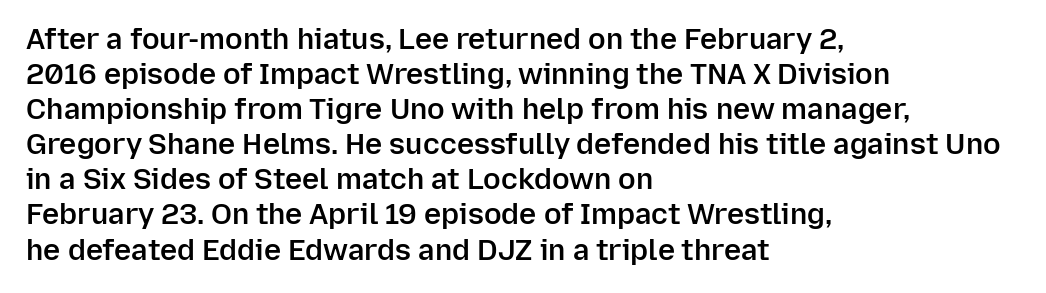
Q: Is the text bold? A: Semi-bold.
Q: Is the text italic (slanted)? A: No, it is upright.
Q: Is the typeface a serif or a sans-serif typeface? A: Sans-serif.
Q: Is the text underlined? A: No.
Q: How is the paragraph aligned? A: Left-aligned.
Q: Is the spacing between letters normal or unusually wide? A: Normal.
Q: Width (condensed, normal, or wide)? A: Normal.
Q: Stroke contrast? A: Low.
Q: x-height? A: Medium.
Q: Monospaced? A: No.
